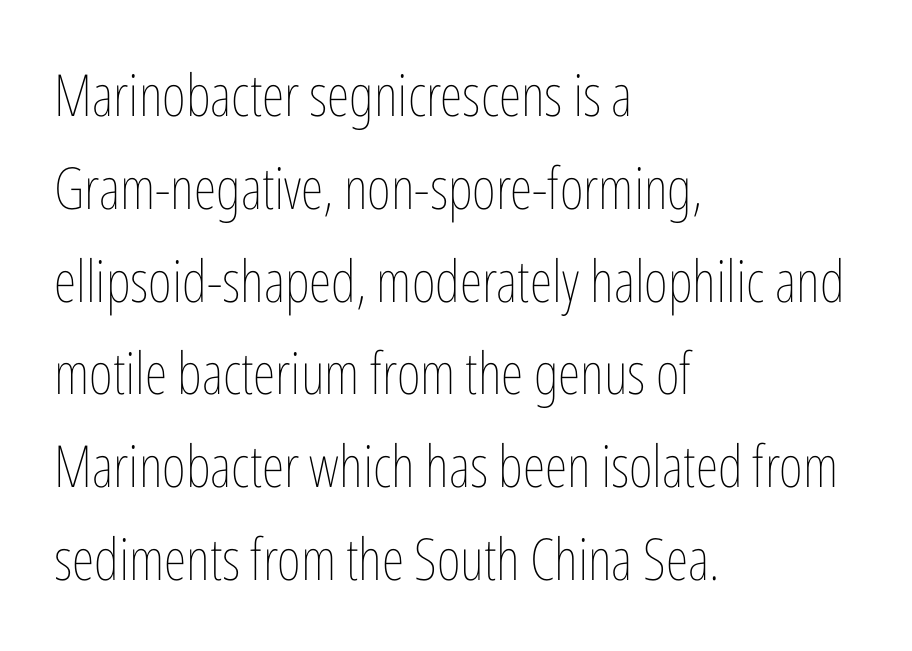
Q: Is the text bold? A: No.
Q: Is the text italic (slanted)? A: No, it is upright.
Q: Is the text underlined? A: No.
Q: How is the paragraph aligned? A: Left-aligned.
Q: Is the spacing between letters normal or unusually wide? A: Normal.
Q: Is the spacing between lines tight, normal or loose? A: Normal.
Q: Width (condensed, normal, or wide)? A: Condensed.
Q: Stroke contrast? A: Low.
Q: x-height? A: Medium.
Q: Monospaced? A: No.
